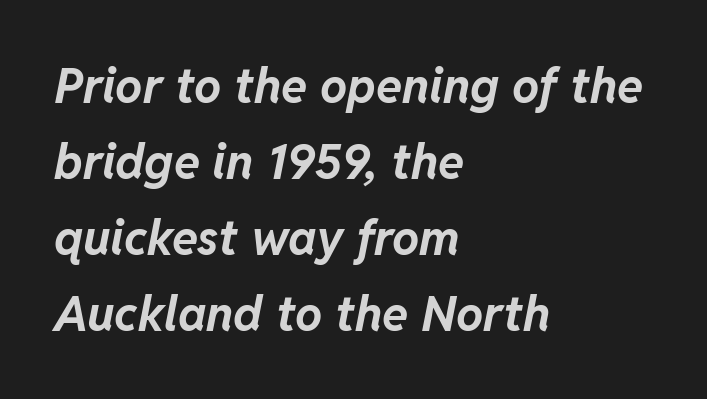
{"italic": "yes", "lean": "right", "slant_degrees": 11, "bold": "yes", "weight": "bold", "width": "normal", "stroke_contrast": "low", "x_height": "medium", "monospaced": "no", "underline": "no", "align": "left", "line_spacing": "normal", "line_spacing_ratio": 1.58, "letter_spacing": "normal", "letter_spacing_em": 0.0, "glyph_px": 48}
